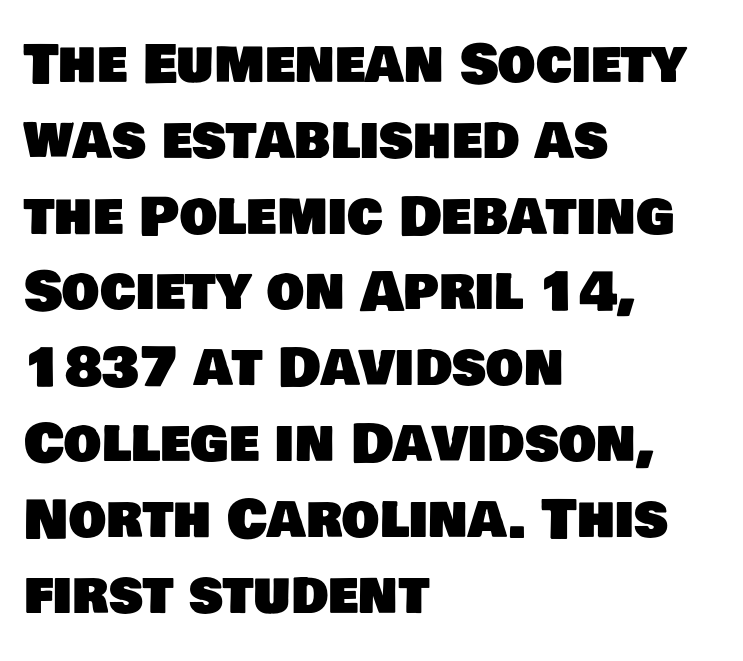
{"serif": "no", "width": "normal", "stroke_contrast": "low", "x_height": "large", "monospaced": "no", "underline": "no", "align": "left", "line_spacing": "normal", "line_spacing_ratio": 1.43, "letter_spacing": "normal", "letter_spacing_em": 0.0, "glyph_px": 53}
